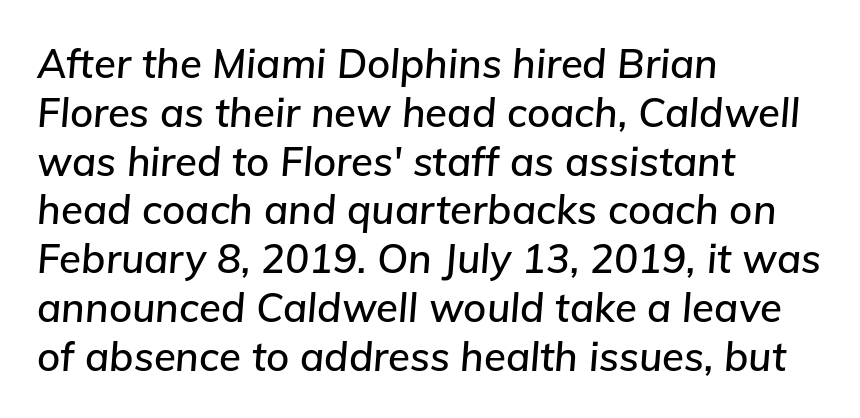
{"italic": "yes", "lean": "right", "slant_degrees": 5, "width": "normal", "stroke_contrast": "low", "x_height": "medium", "monospaced": "no", "underline": "no", "align": "left", "line_spacing_ratio": 1.22, "letter_spacing": "normal", "letter_spacing_em": 0.0, "glyph_px": 40}
